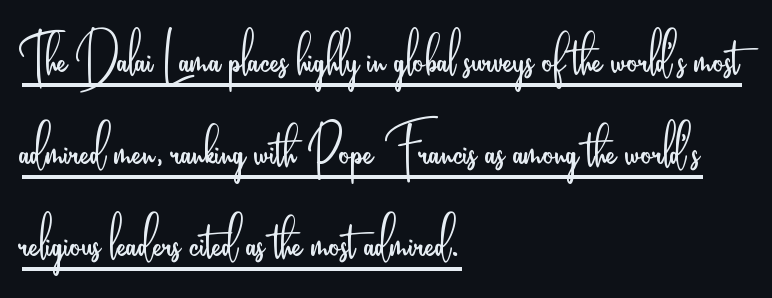
Q: Is the text bold? A: No.
Q: Is the typeface a serif or a sans-serif typeface? A: Sans-serif.
Q: Is the text underlined? A: Yes.
Q: How is the paragraph aligned? A: Left-aligned.
Q: Is the spacing between letters normal or unusually wide? A: Normal.
Q: Is the spacing between lines tight, normal or loose? A: Normal.
Q: Width (condensed, normal, or wide)? A: Condensed.
Q: Stroke contrast? A: Low.
Q: x-height? A: Small.
Q: Monospaced? A: No.
